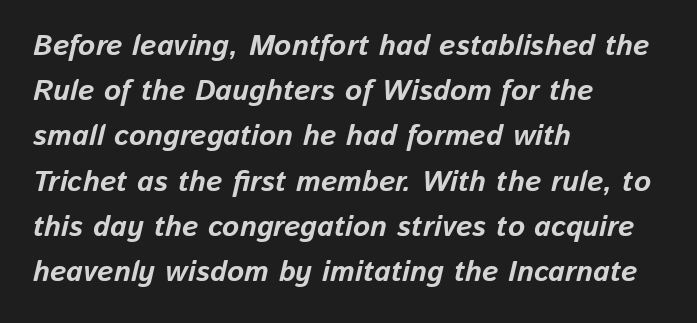
Q: Is the text bold? A: Yes.
Q: Is the text italic (slanted)? A: Yes, it leans right by about 13 degrees.
Q: Is the text underlined? A: No.
Q: How is the paragraph aligned? A: Left-aligned.
Q: Is the spacing between letters normal or unusually wide? A: Normal.
Q: Is the spacing between lines tight, normal or loose? A: Normal.
Q: Width (condensed, normal, or wide)? A: Normal.
Q: Stroke contrast? A: Low.
Q: x-height? A: Medium.
Q: Monospaced? A: No.
